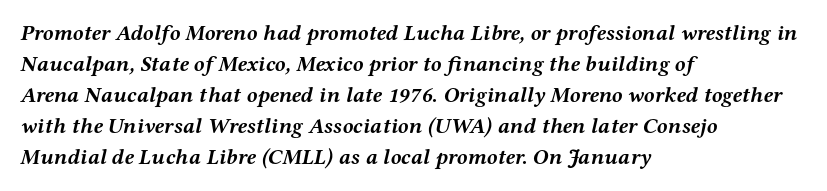
Q: Is the text bold? A: Yes.
Q: Is the text italic (slanted)? A: Yes, it leans right by about 12 degrees.
Q: Is the text underlined? A: No.
Q: How is the paragraph aligned? A: Left-aligned.
Q: Is the spacing between letters normal or unusually wide? A: Normal.
Q: Is the spacing between lines tight, normal or loose? A: Normal.
